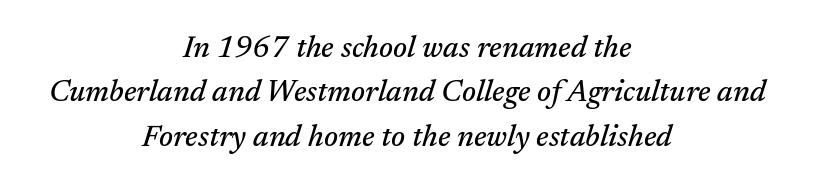
{"serif": "yes", "italic": "yes", "lean": "right", "slant_degrees": 17, "width": "normal", "stroke_contrast": "medium", "x_height": "medium", "monospaced": "no", "underline": "no", "align": "center", "line_spacing": "normal", "line_spacing_ratio": 1.48, "letter_spacing": "normal", "letter_spacing_em": 0.0, "glyph_px": 30}
